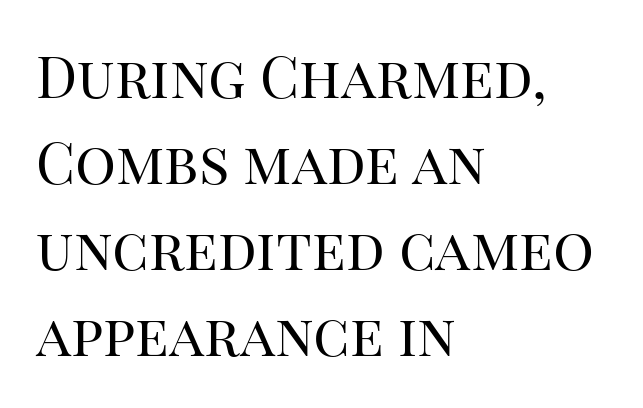
Bold? No — there's no thickening of the strokes. How would I describe the line gaps? Plain and ordinary. You can tell it's not italic because the verticals are truly vertical. Is the letter spacing exaggerated? No — it looks like the ordinary default. This sample has the flowing, uneven cadence of proportional lettering.
